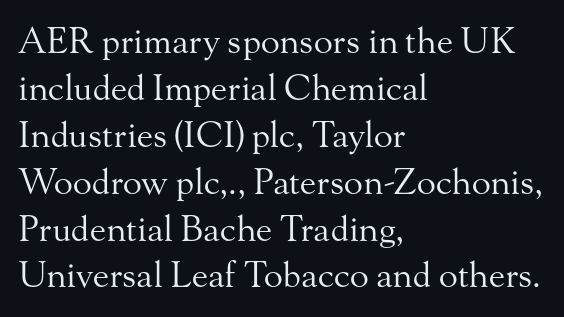
The image shows 35 px regular-weight serif type, upright; set left-aligned, normal line spacing (1.34x), normal letter spacing, not underlined; medium stroke contrast and a small x-height.
